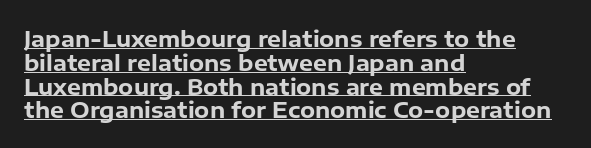
{"italic": "no", "bold": "yes", "underline": "yes", "align": "left", "line_spacing": "tight", "line_spacing_ratio": 1.08, "letter_spacing": "normal", "letter_spacing_em": 0.0, "glyph_px": 22}
